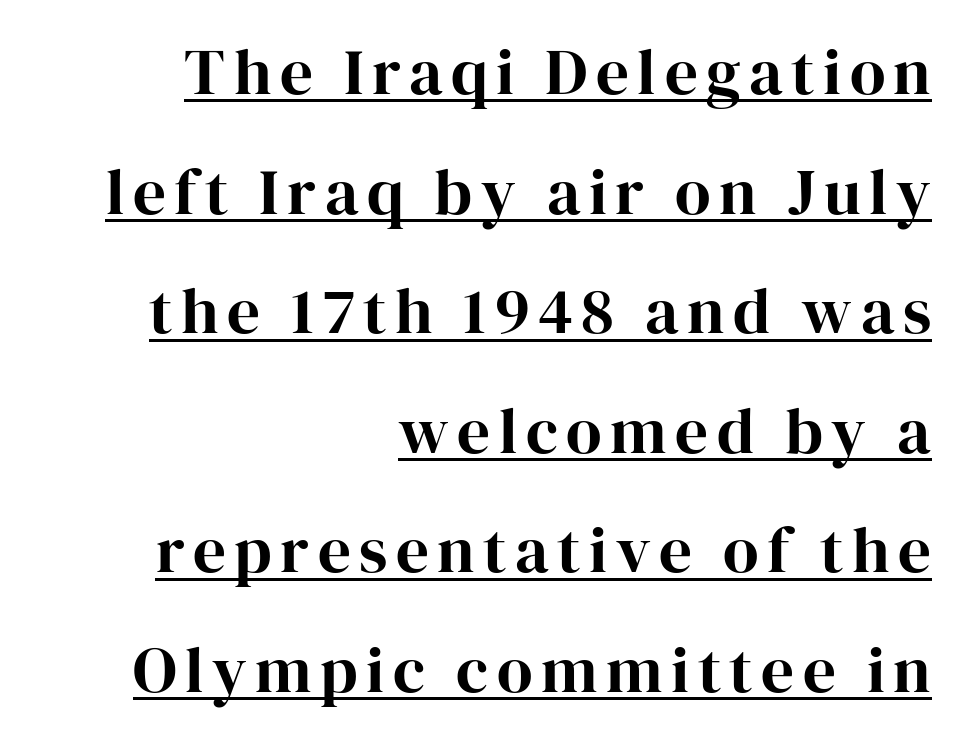
This is serif lettering, the kind often seen in printed books. Short and long lines alike share a common ending point at right. Compared with undecorated copy, this sample adds a rule below the words. Proportional: the letters do not fall into vertical columns.
